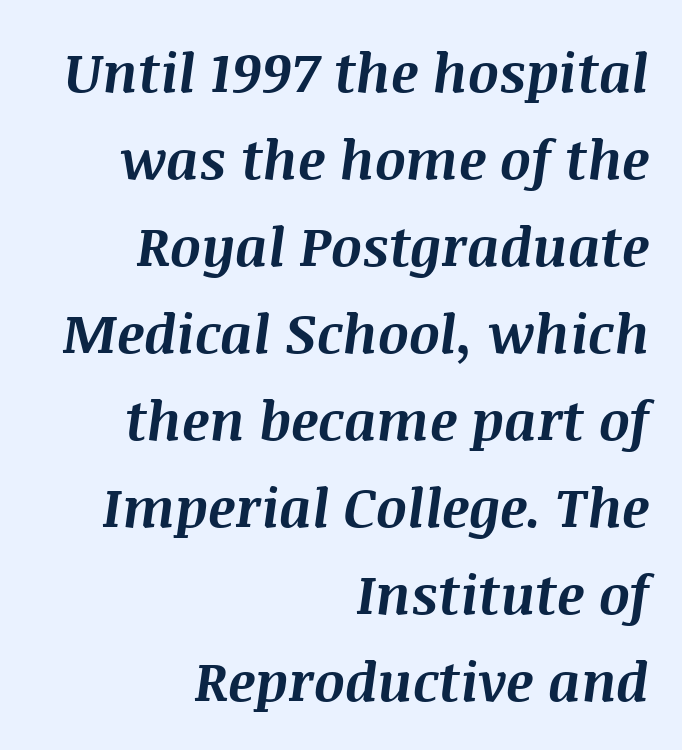
The image shows 54 px bold type, italic (leaning right); set right-aligned, normal line spacing (1.61x), normal letter spacing, not underlined; medium stroke contrast and a large x-height.
